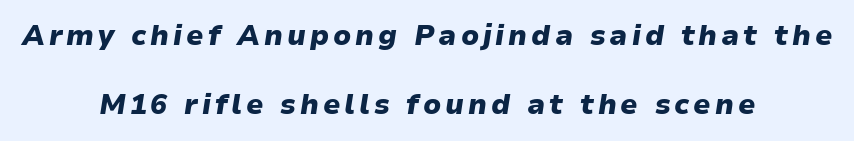
The image shows 28 px heavy type, italic (leaning right); set centered, loose line spacing (2.47x), not underlined; low stroke contrast and a medium x-height.
